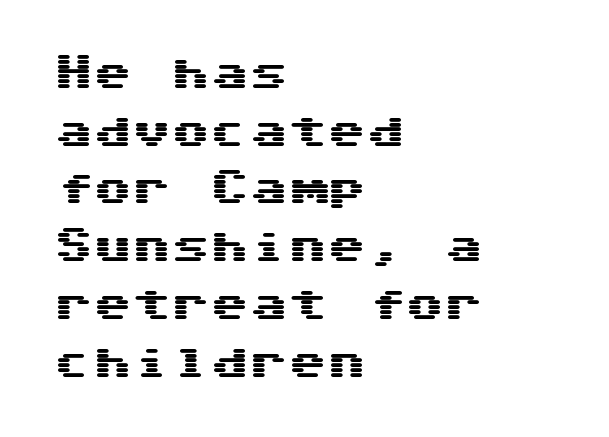
Q: Is the text italic (slanted)? A: No, it is upright.
Q: Is the typeface a serif or a sans-serif typeface? A: Sans-serif.
Q: Is the text underlined? A: No.
Q: How is the paragraph aligned? A: Left-aligned.
Q: Is the spacing between letters normal or unusually wide? A: Normal.
Q: Is the spacing between lines tight, normal or loose? A: Normal.
Q: Width (condensed, normal, or wide)? A: Wide.
Q: Stroke contrast? A: Medium.
Q: x-height? A: Medium.
